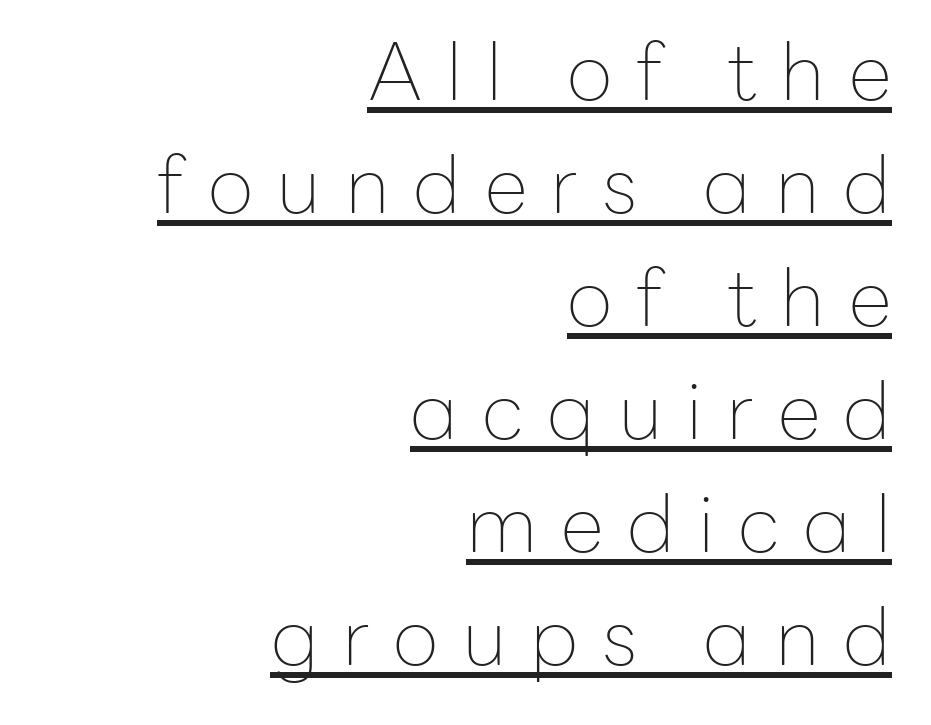
The cut favours lightness, reaching ordinary text weight at its darkest. Proportional: the letters do not fall into vertical columns. The lettering is marked with a stroke running underneath it. Typographically, this falls in the sans-serif category. The font's upright variant was chosen for this text.
